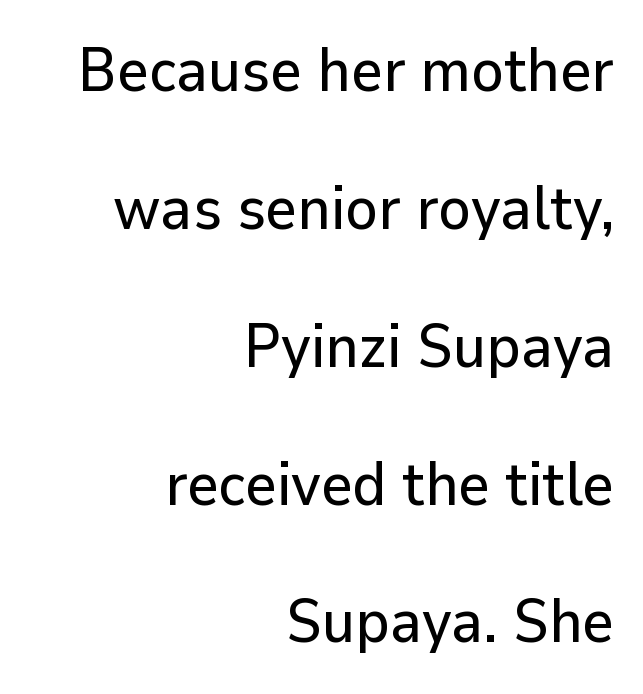
The image shows 61 px sans-serif type, upright; set right-aligned, loose line spacing (2.26x), normal letter spacing, not underlined; low stroke contrast and a medium x-height.
